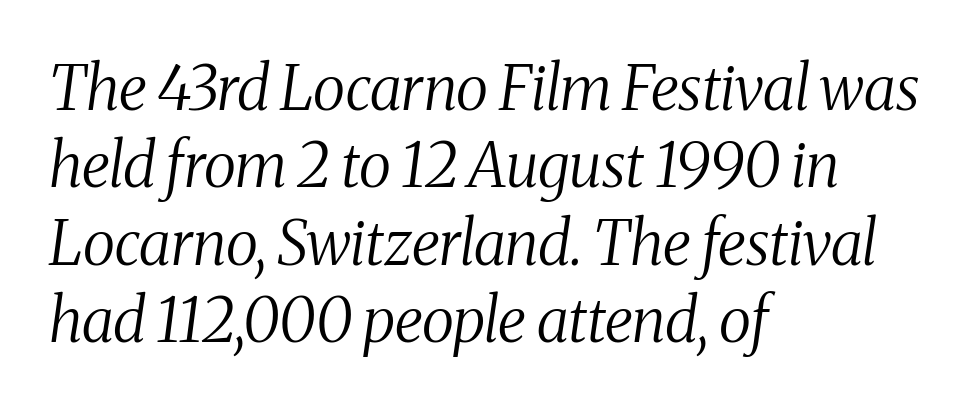
Q: Is the text bold? A: No.
Q: Is the text italic (slanted)? A: Yes, it leans right by about 8 degrees.
Q: Is the typeface a serif or a sans-serif typeface? A: Serif.
Q: Is the text underlined? A: No.
Q: How is the paragraph aligned? A: Left-aligned.
Q: Is the spacing between letters normal or unusually wide? A: Normal.
Q: Is the spacing between lines tight, normal or loose? A: Normal.
Q: Width (condensed, normal, or wide)? A: Condensed.
Q: Stroke contrast? A: Medium.
Q: x-height? A: Medium.
Q: Monospaced? A: No.
